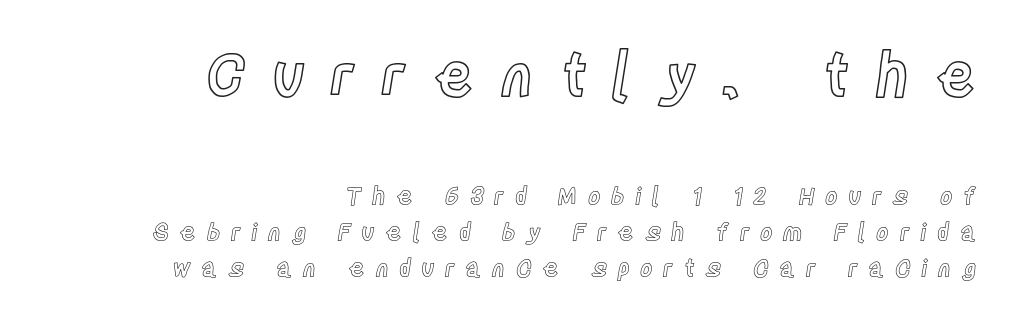
The image shows 60 px condensed type; set right-aligned, normal line spacing (1.49x), unusually wide letter spacing (+0.44 em), not underlined; the first (top) block is 2.5x larger; a large x-height.
